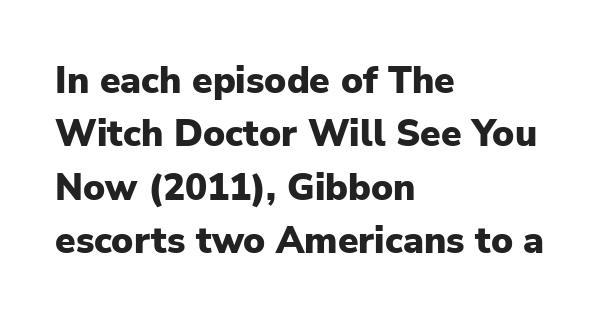
The image shows 37 px heavy sans-serif type, upright; set left-aligned, normal line spacing (1.44x), normal letter spacing, not underlined; low stroke contrast and a medium x-height.
